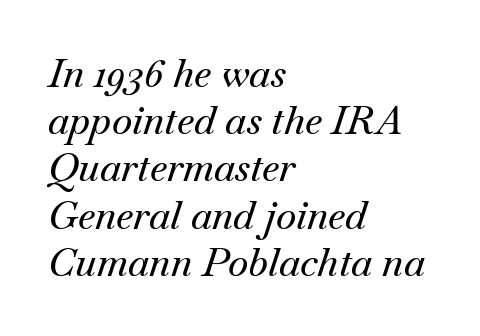
Decoration check: the copy has no underline. Slanted lettering throughout. Which margin do the lines hug? The left one — the right edge is uneven. There is no visible air inserted between adjacent glyphs. Proportional: the letters do not fall into vertical columns.
